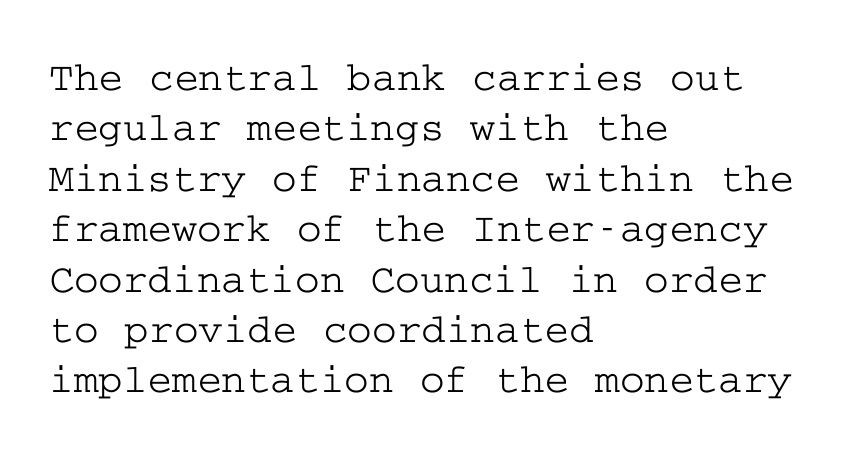
The passage shown has conventional tracking throughout. Teacher's note: observe the even left margin — that is flush-left alignment. Is there any slant? The stems are plumb. The characters display serif detailing at their extremities. The strip under each line holds only bare page.
